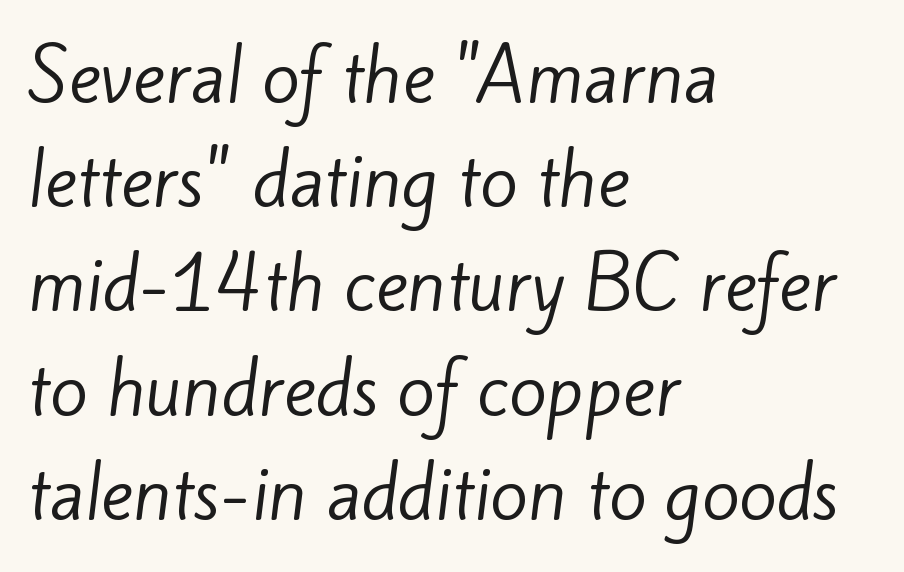
Q: Is the text bold? A: No.
Q: Is the typeface a serif or a sans-serif typeface? A: Sans-serif.
Q: Is the text underlined? A: No.
Q: How is the paragraph aligned? A: Left-aligned.
Q: Is the spacing between letters normal or unusually wide? A: Normal.
Q: Is the spacing between lines tight, normal or loose? A: Normal.
Q: Width (condensed, normal, or wide)? A: Normal.
Q: Stroke contrast? A: Low.
Q: x-height? A: Small.
Q: Monospaced? A: No.
